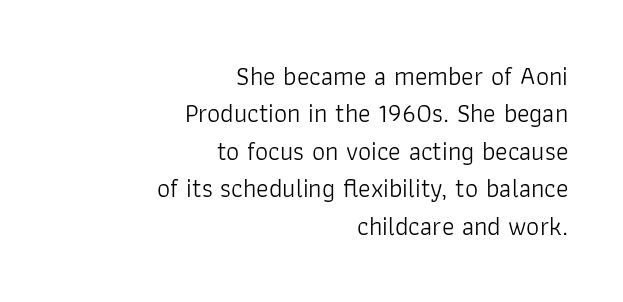
The image shows 26 px text type, upright; set right-aligned, normal line spacing (1.44x), normal letter spacing, not underlined.
